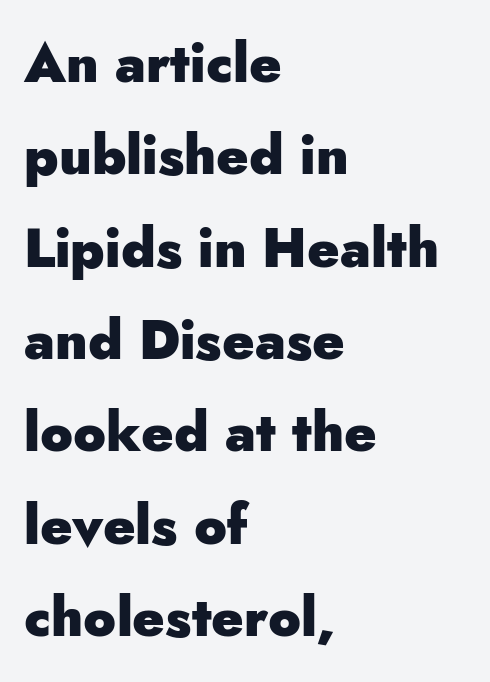
The letters stand upright; this is a roman face. Type without underlining. Each letter keeps its own natural width here, so spacing adapts to shape. Leftover space on each line is placed entirely after the last word. Between one letter and the next there's only the usual sliver of space. Is this a sans? Yes — the strokes have no serifs.
